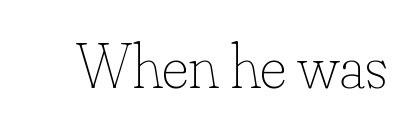
{"italic": "no", "bold": "no", "weight": "thin", "width": "normal", "stroke_contrast": "low", "x_height": "small", "monospaced": "no", "underline": "no", "letter_spacing": "normal", "letter_spacing_em": 0.0, "glyph_px": 64}
